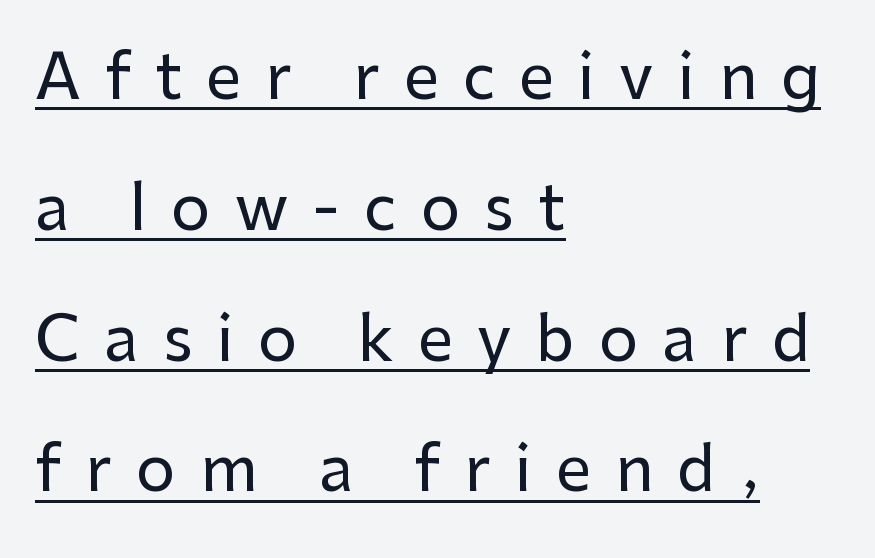
The lines are quadded left. Spacing verdict: proportional, widths tailored to each character. The letters stand upright; this is a roman face. Quick note: underline on.
